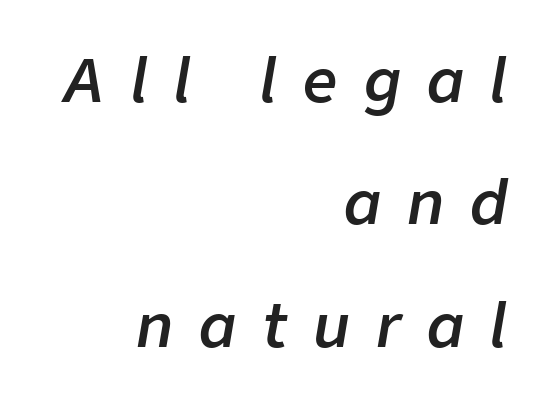
The image shows 60 px semibold type, italic (leaning right); set right-aligned, loose line spacing (2.04x), unusually wide letter spacing (+0.43 em), not underlined; low stroke contrast and a medium x-height.
